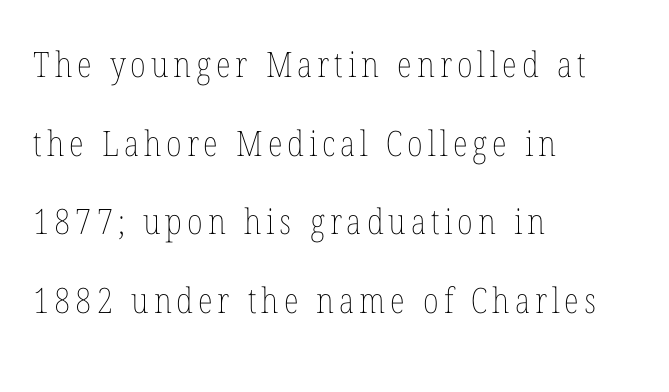
Q: Is the text bold? A: No.
Q: Is the text italic (slanted)? A: No, it is upright.
Q: Is the text underlined? A: No.
Q: How is the paragraph aligned? A: Left-aligned.
Q: Is the spacing between lines tight, normal or loose? A: Loose.
Q: Width (condensed, normal, or wide)? A: Condensed.
Q: Stroke contrast? A: Low.
Q: x-height? A: Medium.
Q: Monospaced? A: No.
